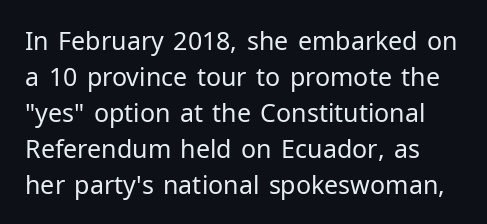
This rendering leaves character spacing at its baseline value. No heavy texture on the line: the type isn't bold. Unlike italic type, these characters show no tilt at all. Lines of text with bare space underneath. One glance says typical: line gaps are just what's usual.
